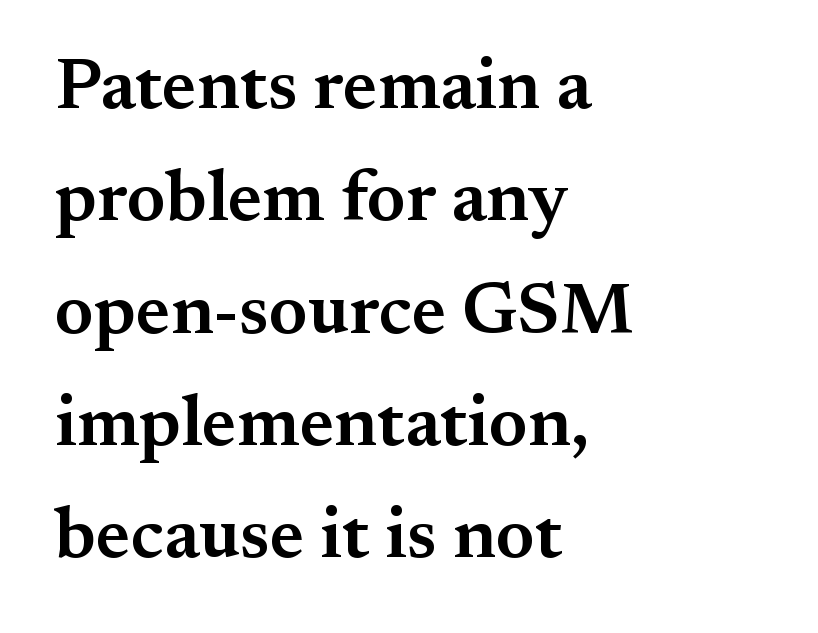
The image shows 72 px semibold serif type, upright; set left-aligned, normal line spacing (1.56x), normal letter spacing, not underlined; medium stroke contrast and a small x-height.
